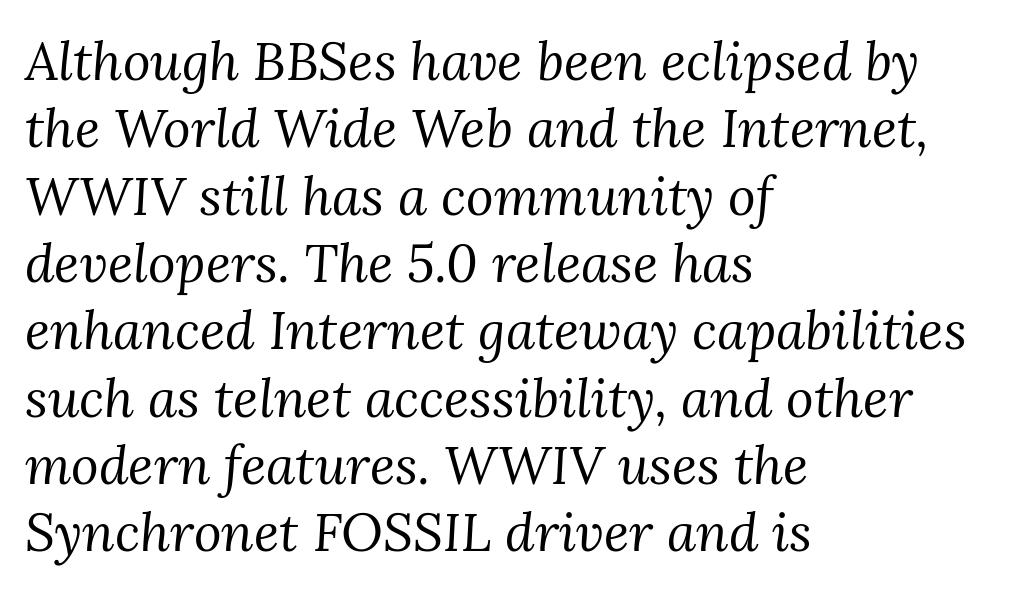
Honestly, the letter spacing is just normal — you wouldn't notice it. The glyphs are unaccompanied by any horizontal stroke below them. The rag falls on the right side of this text block. Emphasis-style slanted type is in use.
